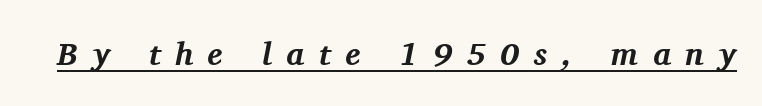
Q: Is the text bold? A: Yes.
Q: Is the text italic (slanted)? A: Yes, it leans right by about 11 degrees.
Q: Is the typeface a serif or a sans-serif typeface? A: Serif.
Q: Is the text underlined? A: Yes.
Q: Is the spacing between letters normal or unusually wide? A: Unusually wide.
Q: Width (condensed, normal, or wide)? A: Normal.
Q: Stroke contrast? A: Medium.
Q: x-height? A: Medium.
Q: Monospaced? A: No.
